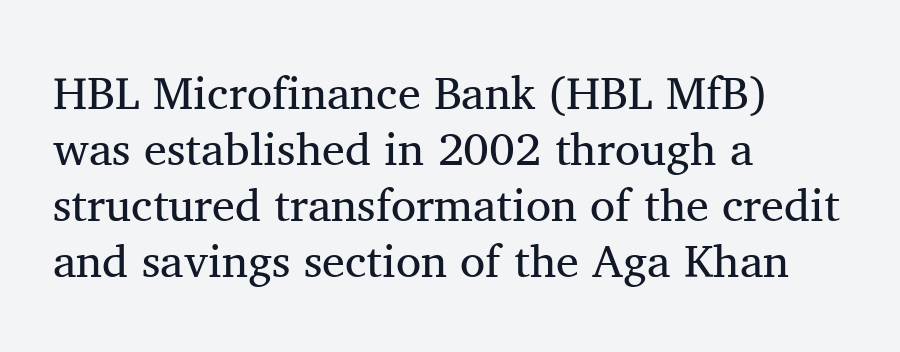
The type is set solid horizontally, with unmodified tracking. Ordinary non-slanted type is in use. Yep, those are serifs on the letters. Character widths vary here, with narrow letters taking less room than wide ones. The lines are quadded left.
